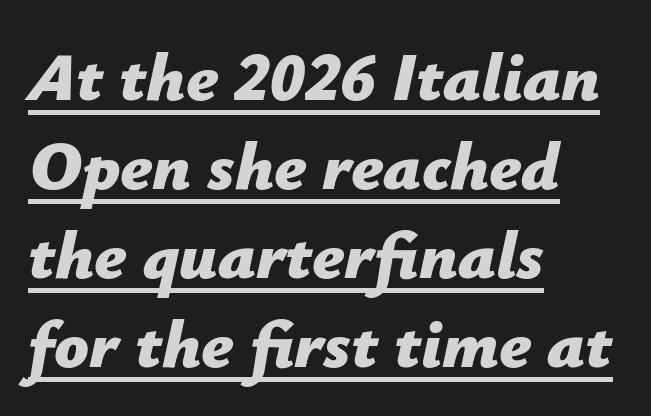
{"italic": "yes", "lean": "right", "slant_degrees": 12, "bold": "yes", "weight": "bold", "width": "normal", "stroke_contrast": "low", "x_height": "medium", "monospaced": "no", "underline": "yes", "align": "left", "line_spacing": "normal", "line_spacing_ratio": 1.31, "letter_spacing": "normal", "letter_spacing_em": 0.0, "glyph_px": 68}
